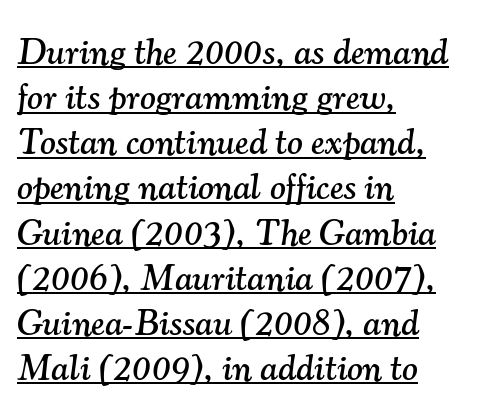
The image shows 37 px serif type, italic (leaning right); set left-aligned, line spacing 1.22x, normal letter spacing, underlined; medium stroke contrast and a small x-height.
